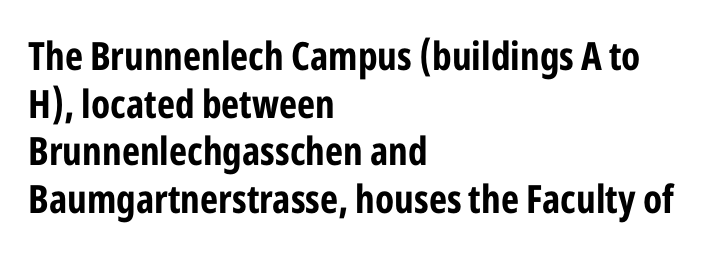
{"serif": "no", "italic": "no", "bold": "yes", "weight": "bold", "width": "condensed", "stroke_contrast": "low", "x_height": "medium", "monospaced": "no", "underline": "no", "align": "left", "line_spacing_ratio": 1.22, "letter_spacing": "normal", "letter_spacing_em": 0.0, "glyph_px": 39}
